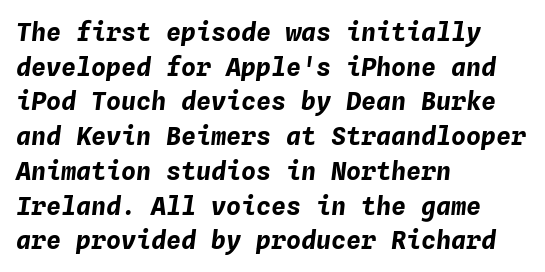
The image shows 25 px bold type, italic (leaning right); set left-aligned, normal line spacing (1.39x), normal letter spacing, not underlined.
